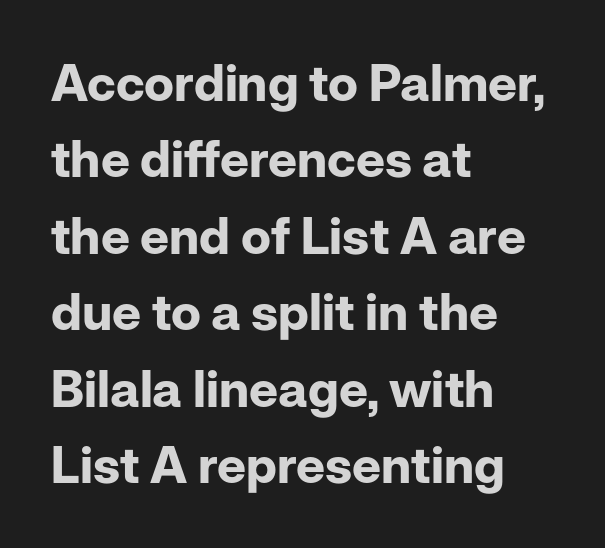
Quick note: not italic, upright. Think of a printed novel: that variable character pitch is what you see here. Rule under the text: the space is simply empty. How would I describe the line gaps? Plain and ordinary.
